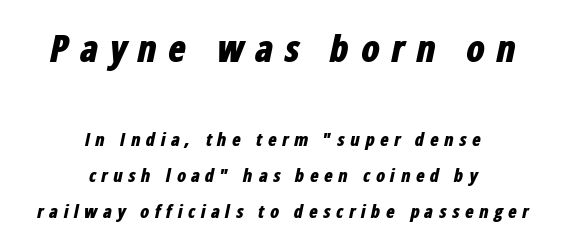
The image shows 37 px bold, condensed type, italic (leaning right); set centered, loose line spacing (2.01x), unusually wide letter spacing (+0.29 em), not underlined; the first (top) block is 2.06x larger; low stroke contrast and a medium x-height.
